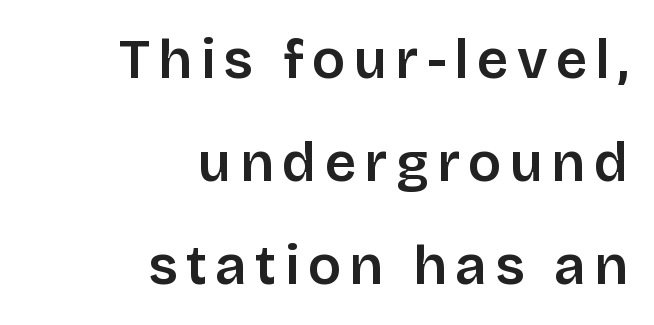
Q: Is the text bold? A: Semi-bold.
Q: Is the text italic (slanted)? A: No, it is upright.
Q: Is the typeface a serif or a sans-serif typeface? A: Sans-serif.
Q: Is the text underlined? A: No.
Q: How is the paragraph aligned? A: Right-aligned.
Q: Width (condensed, normal, or wide)? A: Normal.
Q: Stroke contrast? A: Low.
Q: x-height? A: Large.
Q: Monospaced? A: No.
